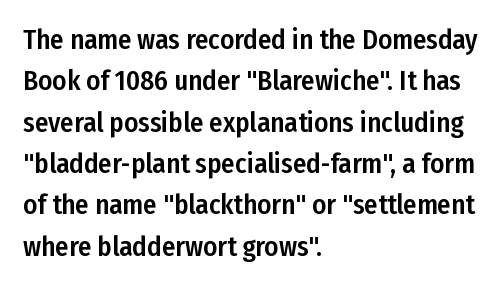
{"italic": "no", "underline": "no", "align": "left", "line_spacing": "normal", "line_spacing_ratio": 1.53, "letter_spacing": "normal", "letter_spacing_em": 0.0, "glyph_px": 27}
